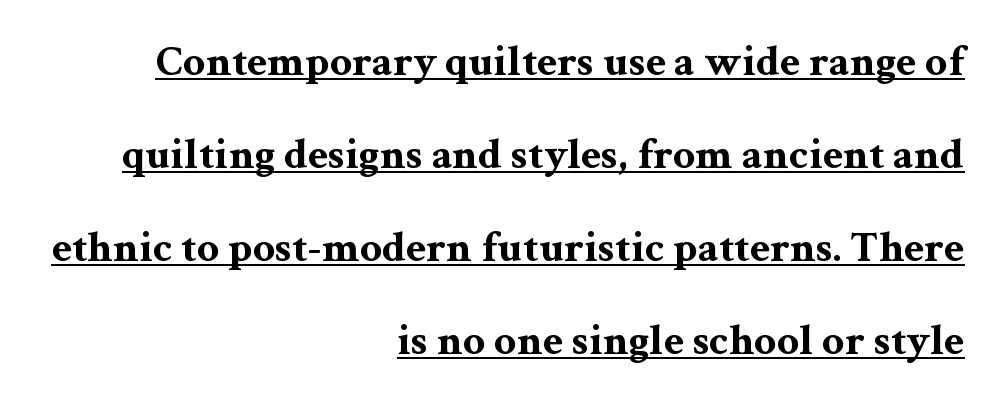
{"serif": "yes", "italic": "no", "bold": "yes", "weight": "bold", "width": "wide", "stroke_contrast": "medium", "x_height": "medium", "monospaced": "no", "underline": "yes", "align": "right", "line_spacing": "loose", "line_spacing_ratio": 2.11, "letter_spacing": "normal", "letter_spacing_em": 0.0, "glyph_px": 44}
